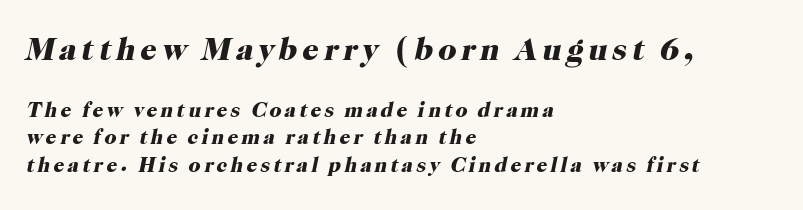
Alignment: flush left. Look at the glyph heights: the upper group is clearly the bigger setting. The passage shown is typeset with a serif family. The face used here is proportionally spaced, like ordinary book or web type. Bare-footed words on every line.
